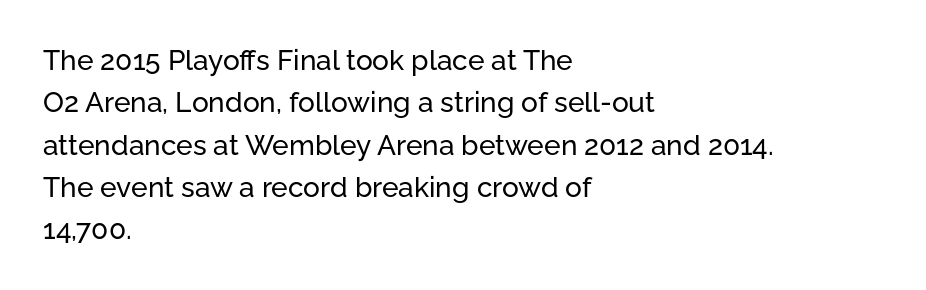
The image shows 28 px sans-serif type, upright; set left-aligned, normal line spacing (1.51x), normal letter spacing, not underlined; low stroke contrast and a medium x-height.
